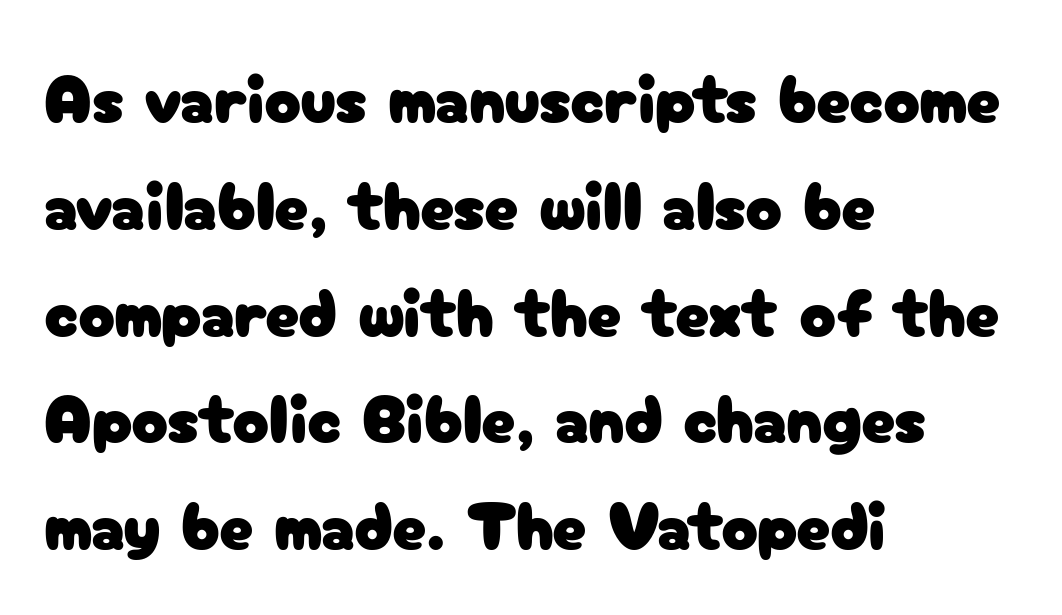
This is sans-serif lettering, the kind often seen on screens and signage. This sample is left-justified, so line endings fall wherever the words run out. Nobody touched the tracking dial on this one. Each letter keeps its own natural width here, so spacing adapts to shape. Leading: standard.
